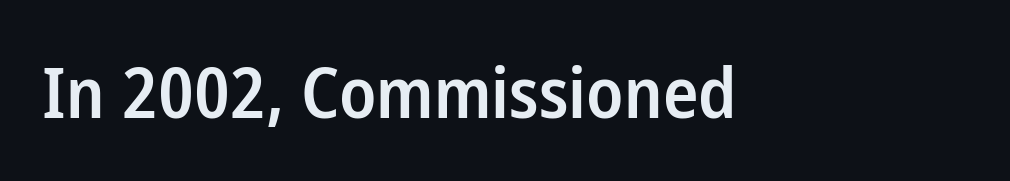
The type sits square on the baseline with zero lean. The typesetting leans somewhat heavy: a semibold. Rule under the text: the space is simply empty. A sans-serif font was chosen for this passage.
